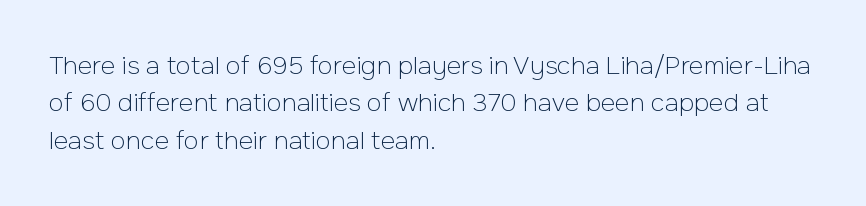
Q: Is the text bold? A: No.
Q: Is the text italic (slanted)? A: No, it is upright.
Q: Is the text underlined? A: No.
Q: How is the paragraph aligned? A: Left-aligned.
Q: Is the spacing between letters normal or unusually wide? A: Normal.
Q: Is the spacing between lines tight, normal or loose? A: Normal.
